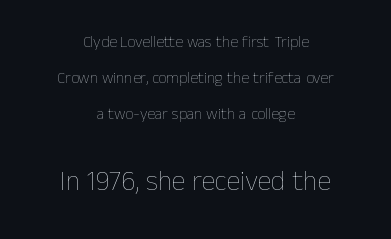
The image shows 28 px thin type, upright; set centered, loose line spacing (2.26x), normal letter spacing, not underlined; the second (bottom) block is 1.75x larger; low stroke contrast and a medium x-height.
